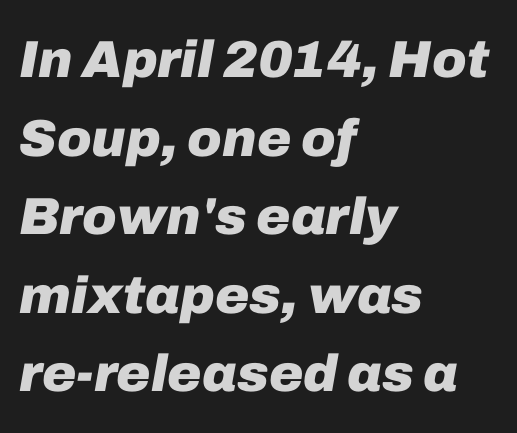
Q: Is the text bold? A: Yes.
Q: Is the text italic (slanted)? A: Yes, it leans right by about 10 degrees.
Q: Is the text underlined? A: No.
Q: How is the paragraph aligned? A: Left-aligned.
Q: Is the spacing between letters normal or unusually wide? A: Normal.
Q: Is the spacing between lines tight, normal or loose? A: Normal.
Q: Width (condensed, normal, or wide)? A: Normal.
Q: Stroke contrast? A: Low.
Q: x-height? A: Medium.
Q: Monospaced? A: No.
